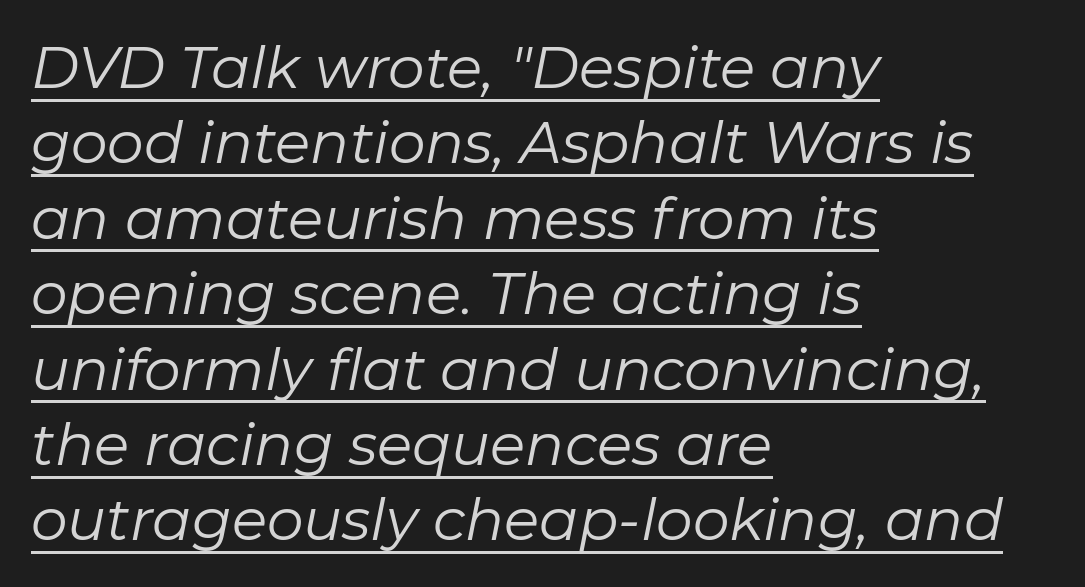
Q: Is the text bold? A: No.
Q: Is the text italic (slanted)? A: Yes, it leans right by about 11 degrees.
Q: Is the text underlined? A: Yes.
Q: How is the paragraph aligned? A: Left-aligned.
Q: Is the spacing between letters normal or unusually wide? A: Normal.
Q: Is the spacing between lines tight, normal or loose? A: Normal.
Q: Width (condensed, normal, or wide)? A: Normal.
Q: Stroke contrast? A: Low.
Q: x-height? A: Medium.
Q: Monospaced? A: No.
